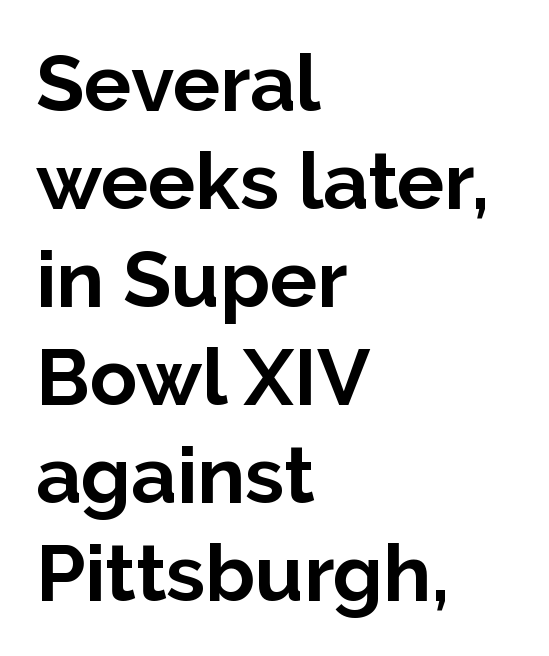
{"serif": "no", "italic": "no", "bold": "yes", "weight": "bold", "width": "normal", "stroke_contrast": "low", "x_height": "medium", "monospaced": "no", "underline": "no", "align": "left", "line_spacing_ratio": 1.24, "letter_spacing": "normal", "letter_spacing_em": 0.0, "glyph_px": 79}
